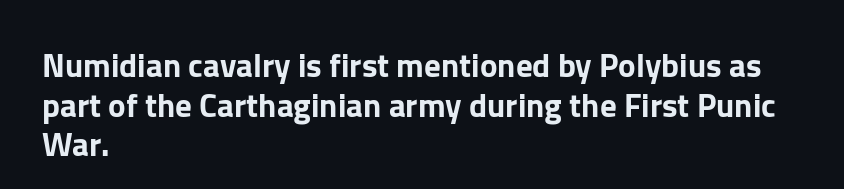
The image shows 33 px sans-serif type, upright; set left-aligned, line spacing 1.2x, normal letter spacing, not underlined; low stroke contrast and a medium x-height.
